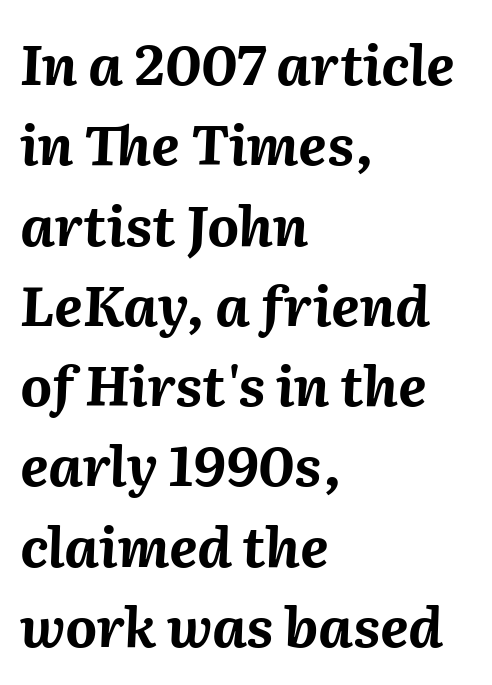
Is there much room between lines? A standard amount, neither cramped nor airy. Look at the tracking — it's just the regular setting, nothing added. The rendering uses natural spacing where letterforms have individual widths. Does the weight exceed regular? Yes, all the way to bold. Underlining? Definitely not there. This sample is left-justified, so line endings fall wherever the words run out.
